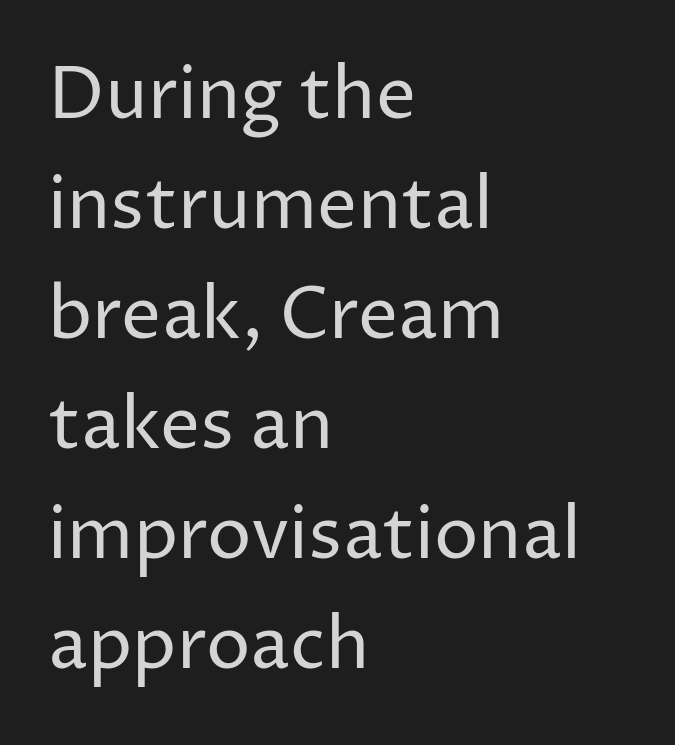
{"serif": "no", "italic": "no", "bold": "no", "weight": "regular", "width": "normal", "stroke_contrast": "low", "x_height": "medium", "monospaced": "no", "underline": "no", "align": "left", "line_spacing": "normal", "line_spacing_ratio": 1.55, "letter_spacing": "normal", "letter_spacing_em": 0.0, "glyph_px": 71}
